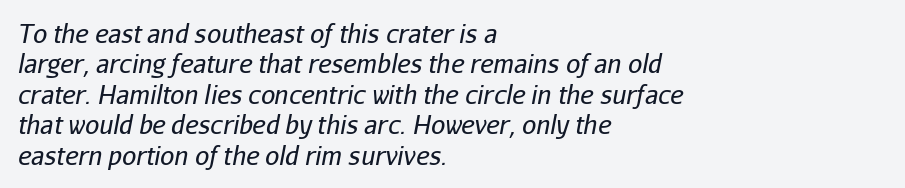
Q: Is the text bold? A: No.
Q: Is the text italic (slanted)? A: Yes, it leans right by about 11 degrees.
Q: Is the text underlined? A: No.
Q: How is the paragraph aligned? A: Left-aligned.
Q: Is the spacing between letters normal or unusually wide? A: Normal.
